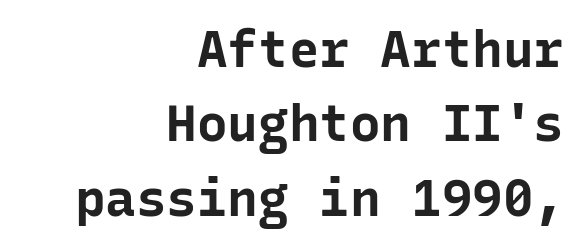
If you drew a line through each stem, it would be perfectly vertical. The designer went with a sans here, leaving each stem footless. You could count columns in this text — the font is strictly monospaced. Just letters on the line, the space beneath them empty. Every row of glyphs terminates at an identical x-position on the right.
